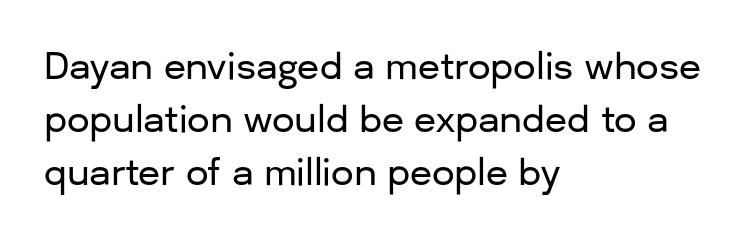
{"serif": "no", "italic": "no", "width": "normal", "stroke_contrast": "low", "x_height": "medium", "monospaced": "no", "underline": "no", "align": "left", "line_spacing": "normal", "line_spacing_ratio": 1.47, "letter_spacing": "normal", "letter_spacing_em": 0.0, "glyph_px": 36}
